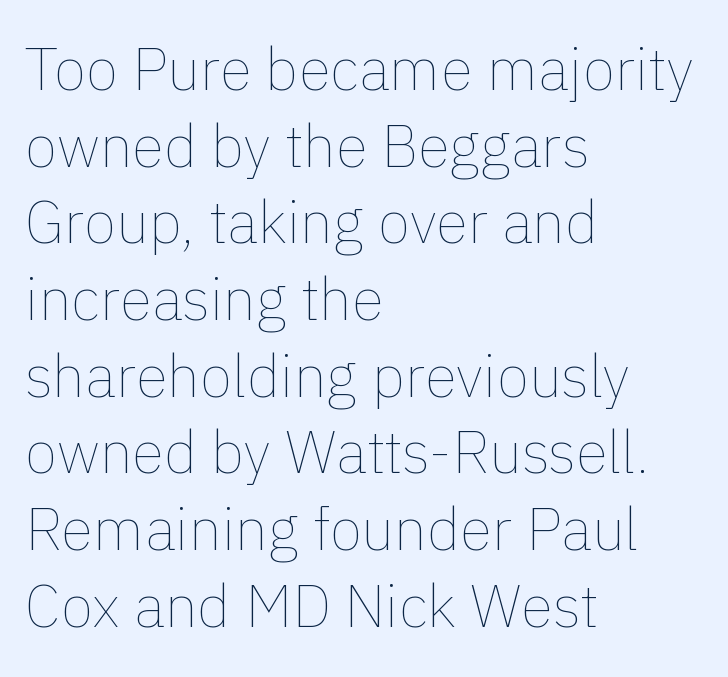
Varying glyph widths throughout — classic text-font behaviour. A typesetter would call this leading conventional body-copy spacing. Stems here are at most as thick as an everyday book face. The lines are quadded left.
